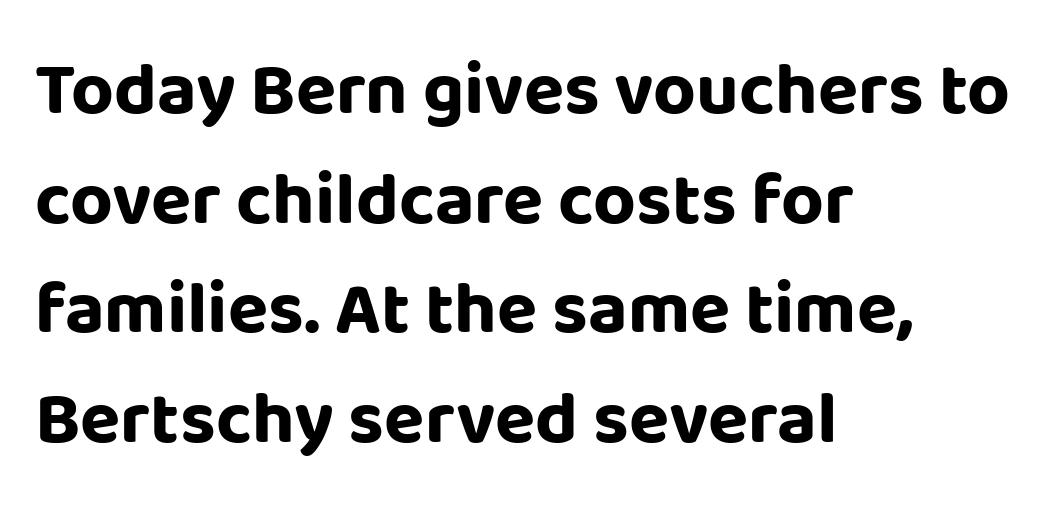
{"serif": "no", "italic": "no", "bold": "yes", "weight": "bold", "width": "normal", "stroke_contrast": "low", "x_height": "large", "monospaced": "no", "underline": "no", "align": "left", "line_spacing": "normal", "line_spacing_ratio": 1.48, "letter_spacing": "normal", "letter_spacing_em": 0.0, "glyph_px": 74}
